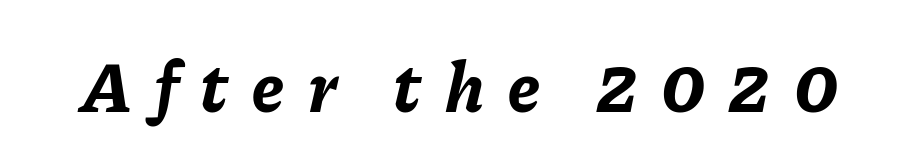
The image shows 72 px bold type, italic (leaning right); set unusually wide letter spacing (+0.33 em), not underlined; low stroke contrast and a medium x-height.
